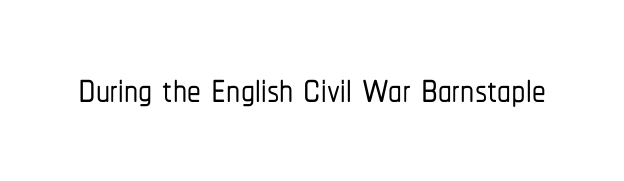
{"serif": "no", "italic": "no", "width": "condensed", "stroke_contrast": "low", "x_height": "medium", "monospaced": "no", "underline": "no", "letter_spacing": "normal", "letter_spacing_em": 0.0, "glyph_px": 55}
